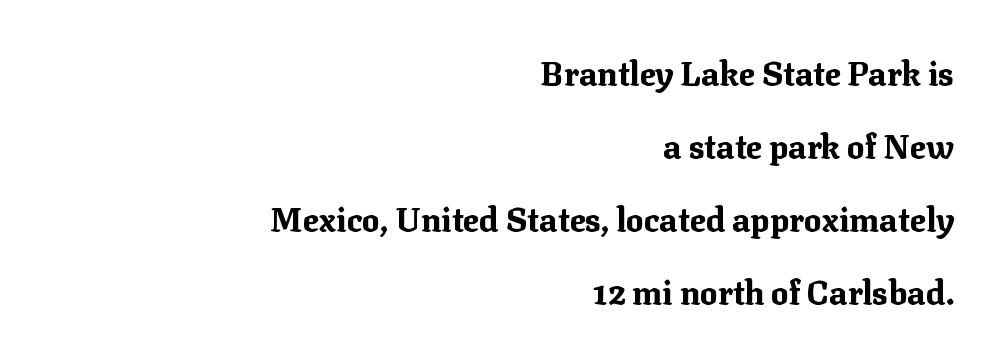
{"serif": "yes", "italic": "no", "bold": "yes", "weight": "bold", "width": "normal", "stroke_contrast": "medium", "x_height": "medium", "monospaced": "no", "underline": "no", "align": "right", "line_spacing": "loose", "line_spacing_ratio": 2.21, "letter_spacing": "normal", "letter_spacing_em": 0.0, "glyph_px": 33}
